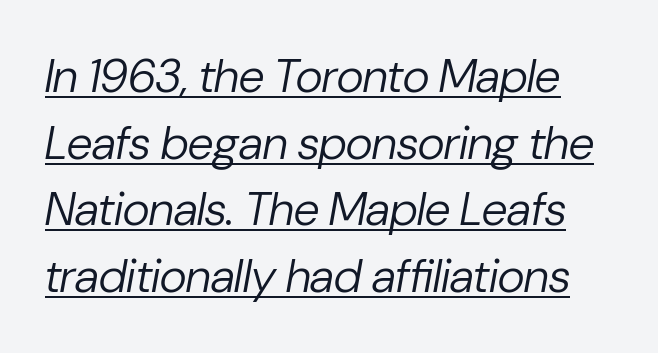
Each new line begins a customary step beneath the previous one. An italicized treatment has been applied to the whole sample. Here the designer chose a conventional face with non-uniform glyph widths. Stems here are at most as thick as an everyday book face. Inter-character spacing is left at the font's built-in metrics.
